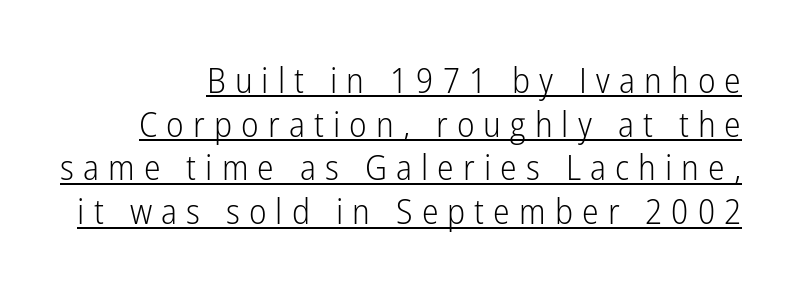
Q: Is the text bold? A: No.
Q: Is the text italic (slanted)? A: No, it is upright.
Q: Is the typeface a serif or a sans-serif typeface? A: Sans-serif.
Q: Is the text underlined? A: Yes.
Q: How is the paragraph aligned? A: Right-aligned.
Q: Is the spacing between letters normal or unusually wide? A: Unusually wide.
Q: Is the spacing between lines tight, normal or loose? A: Normal.
Q: Width (condensed, normal, or wide)? A: Condensed.
Q: Stroke contrast? A: Low.
Q: x-height? A: Medium.
Q: Monospaced? A: No.
